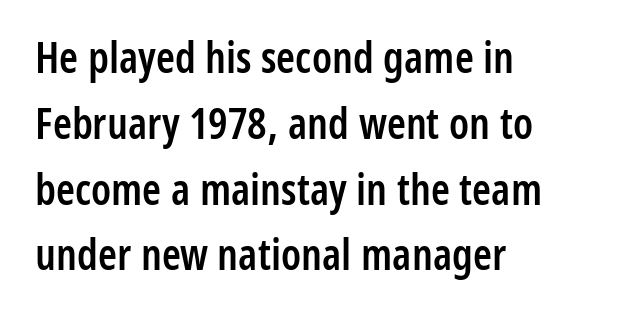
The image shows 43 px semibold, condensed sans-serif type, upright; set left-aligned, normal line spacing (1.53x), normal letter spacing, not underlined; low stroke contrast and a medium x-height.
